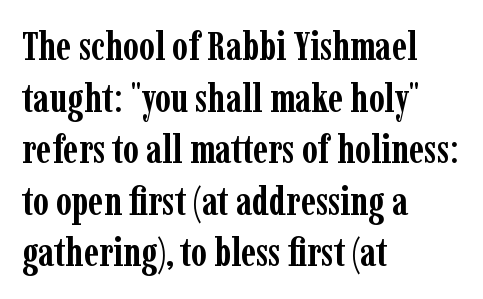
Q: Is the text bold? A: Yes.
Q: Is the text italic (slanted)? A: No, it is upright.
Q: Is the typeface a serif or a sans-serif typeface? A: Serif.
Q: Is the text underlined? A: No.
Q: How is the paragraph aligned? A: Left-aligned.
Q: Is the spacing between letters normal or unusually wide? A: Normal.
Q: Is the spacing between lines tight, normal or loose? A: Normal.
Q: Width (condensed, normal, or wide)? A: Condensed.
Q: Stroke contrast? A: Low.
Q: x-height? A: Medium.
Q: Monospaced? A: No.
